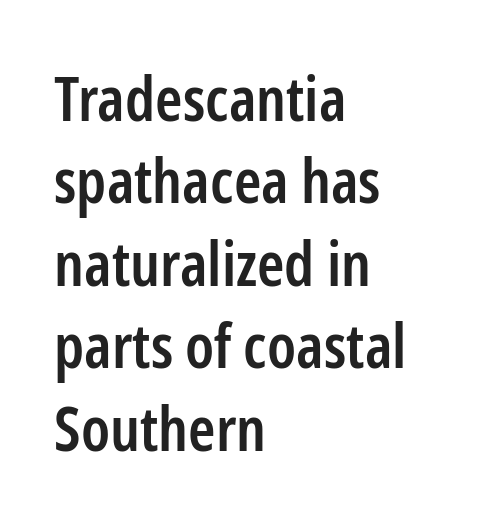
{"serif": "no", "italic": "no", "bold": "semi", "weight": "semibold", "width": "condensed", "stroke_contrast": "low", "x_height": "medium", "monospaced": "no", "underline": "no", "align": "left", "line_spacing": "normal", "line_spacing_ratio": 1.33, "letter_spacing": "normal", "letter_spacing_em": 0.0, "glyph_px": 62}
